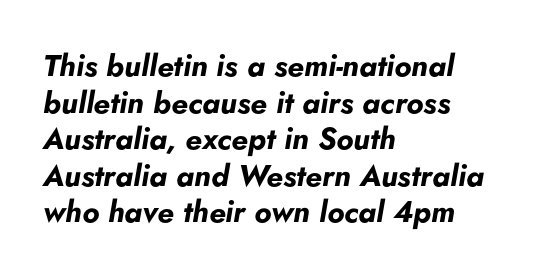
{"italic": "yes", "lean": "right", "slant_degrees": 5, "bold": "yes", "weight": "bold", "width": "normal", "stroke_contrast": "low", "x_height": "small", "monospaced": "no", "underline": "no", "align": "left", "line_spacing_ratio": 1.22, "letter_spacing": "normal", "letter_spacing_em": 0.0, "glyph_px": 30}
